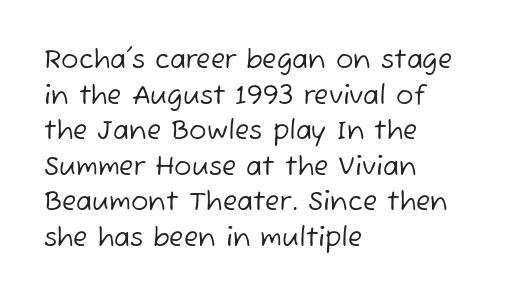
The image shows 26 px text type; set left-aligned, normal line spacing (1.37x), normal letter spacing, not underlined.
